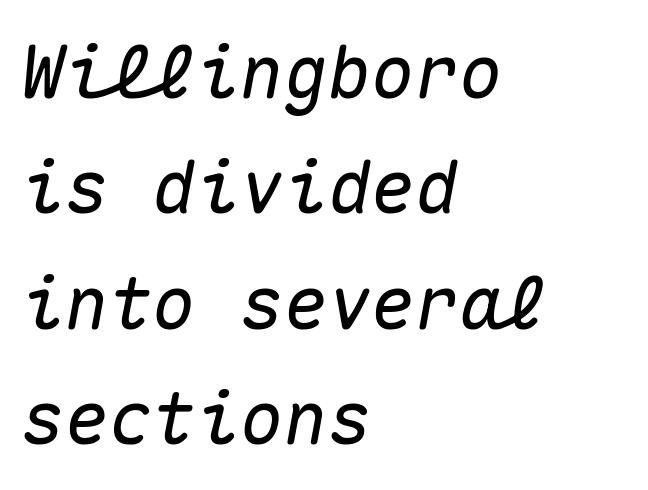
The image shows 73 px text type, italic (leaning right), monospaced; set left-aligned, normal line spacing (1.58x), normal letter spacing, not underlined; medium stroke contrast and a medium x-height.
